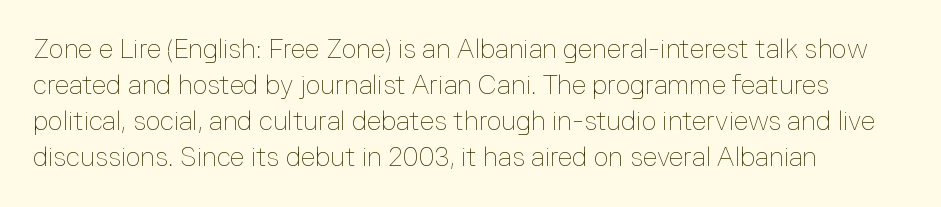
Teacher's note: observe the even left margin — that is flush-left alignment. Students, note that the glyphs here touch the page at normal intervals. Do the letters lean? They stand straight. Descenders hang freely into open space. Stem width sits at or under what a default text font uses.
